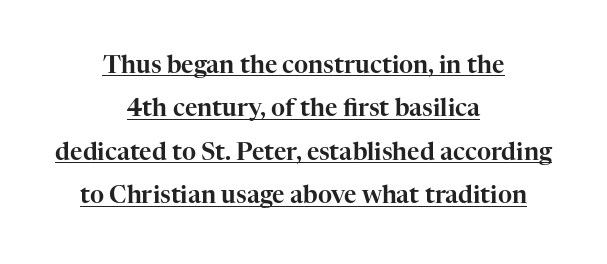
Q: Is the text italic (slanted)? A: No, it is upright.
Q: Is the text underlined? A: Yes.
Q: How is the paragraph aligned? A: Centered.
Q: Is the spacing between letters normal or unusually wide? A: Normal.
